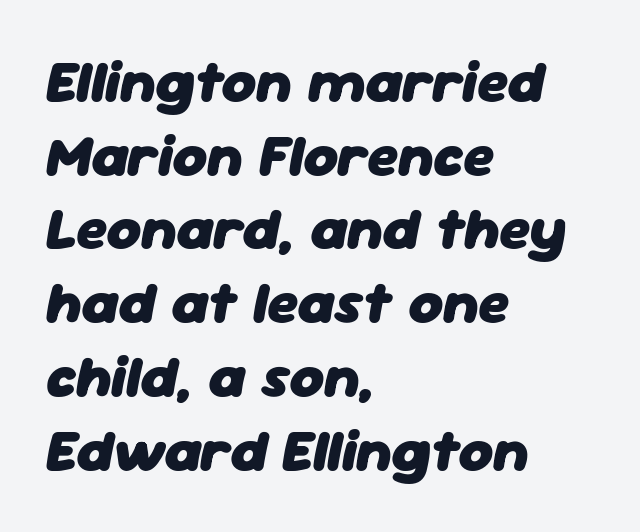
Q: Is the text bold? A: Yes.
Q: Is the text italic (slanted)? A: Yes, it leans right by about 11 degrees.
Q: Is the text underlined? A: No.
Q: How is the paragraph aligned? A: Left-aligned.
Q: Is the spacing between letters normal or unusually wide? A: Normal.
Q: Is the spacing between lines tight, normal or loose? A: Normal.
Q: Width (condensed, normal, or wide)? A: Normal.
Q: Stroke contrast? A: Low.
Q: x-height? A: Medium.
Q: Monospaced? A: No.
